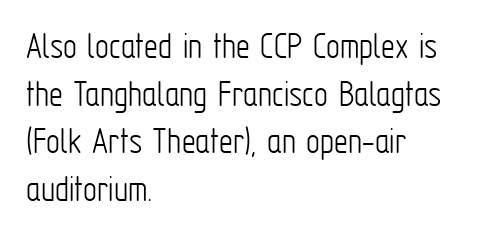
The image shows 39 px light, condensed sans-serif type, upright; set left-aligned, line spacing 1.22x, normal letter spacing, not underlined; low stroke contrast and a medium x-height.
